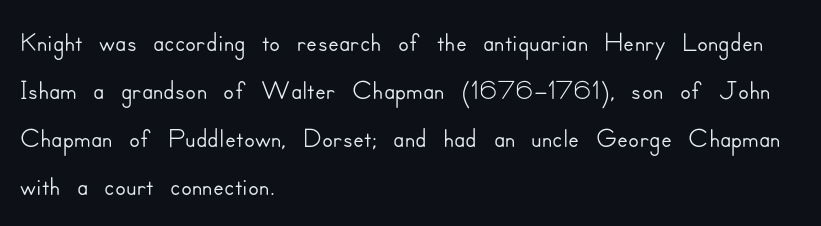
Clear beneath every line of the passage. Quick note: not italic, upright. The paragraph shown leans on its left margin. Spacing verdict: proportional, widths tailored to each character. Inter-character spacing is left at the font's built-in metrics. Each letter's strokes conclude bluntly, with no projecting serifs.
